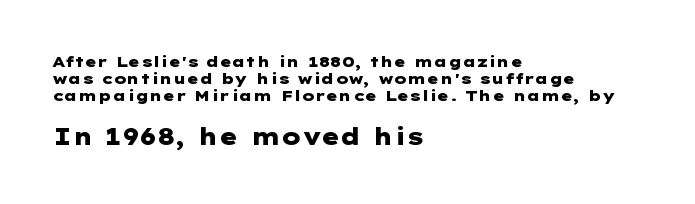
Horizontally, the lines are justified to the leading edge only. These lines huddle together more closely than default settings would place them. The space beneath each line is pristine and unruled. Which chunk is bigger? The second one — the bottom block dwarfs the top.
